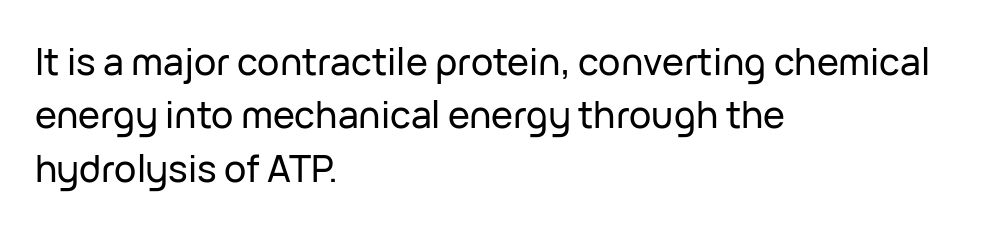
The image shows 37 px sans-serif type, upright; set left-aligned, normal line spacing (1.44x), normal letter spacing, not underlined; low stroke contrast and a medium x-height.
